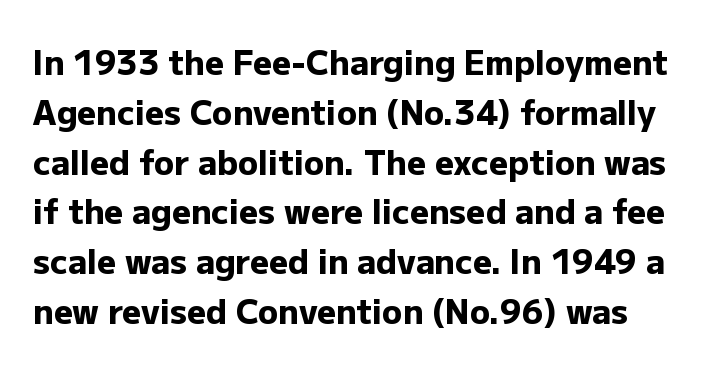
{"serif": "no", "italic": "no", "bold": "yes", "weight": "heavy", "width": "normal", "stroke_contrast": "low", "x_height": "medium", "monospaced": "no", "underline": "no", "line_spacing": "normal", "line_spacing_ratio": 1.51, "letter_spacing": "normal", "letter_spacing_em": 0.0, "glyph_px": 33}
